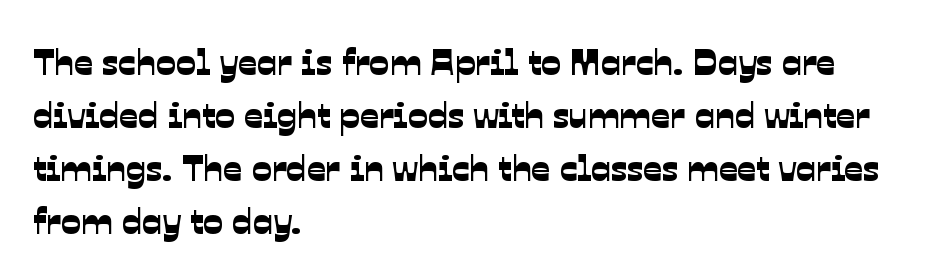
Q: Is the typeface a serif or a sans-serif typeface? A: Sans-serif.
Q: Is the text underlined? A: No.
Q: How is the paragraph aligned? A: Left-aligned.
Q: Is the spacing between letters normal or unusually wide? A: Normal.
Q: Is the spacing between lines tight, normal or loose? A: Normal.
Q: Width (condensed, normal, or wide)? A: Normal.
Q: Stroke contrast? A: Low.
Q: x-height? A: Medium.
Q: Monospaced? A: No.
